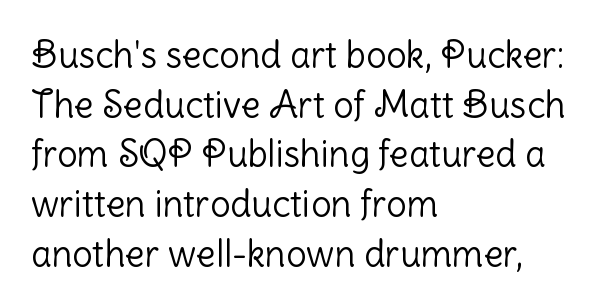
Bold? No — there's no thickening of the strokes. Italic: no, the glyphs are upright roman. A normal amount of white space separates one row of letters from the next. A classic flush-left, rag-right setting is used for this passage. The baseline area is clear.
